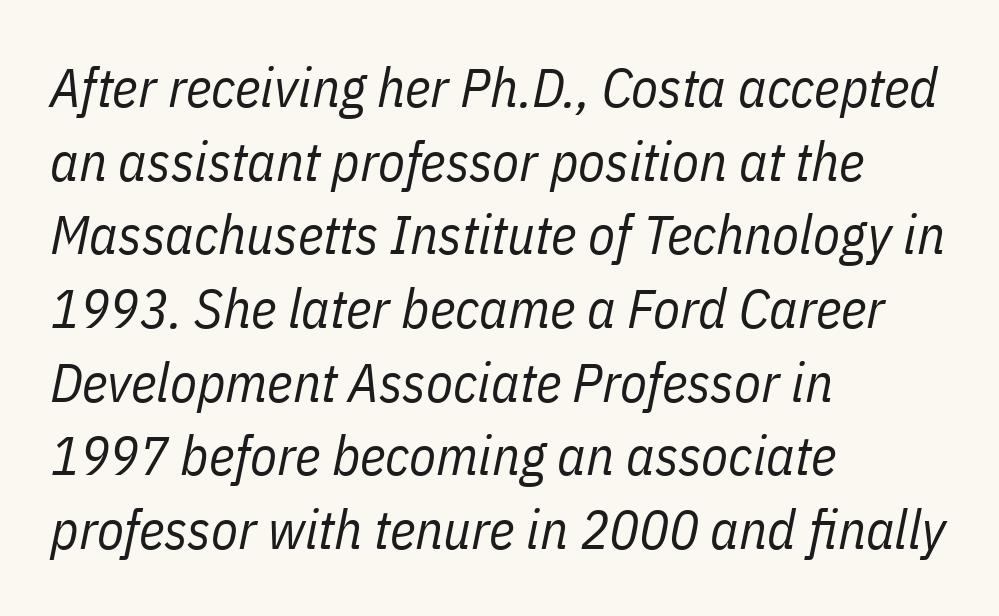
{"italic": "yes", "lean": "right", "slant_degrees": 11, "bold": "no", "weight": "regular", "width": "condensed", "stroke_contrast": "low", "x_height": "medium", "monospaced": "no", "underline": "no", "align": "left", "line_spacing": "normal", "line_spacing_ratio": 1.34, "letter_spacing": "normal", "letter_spacing_em": 0.0, "glyph_px": 55}
